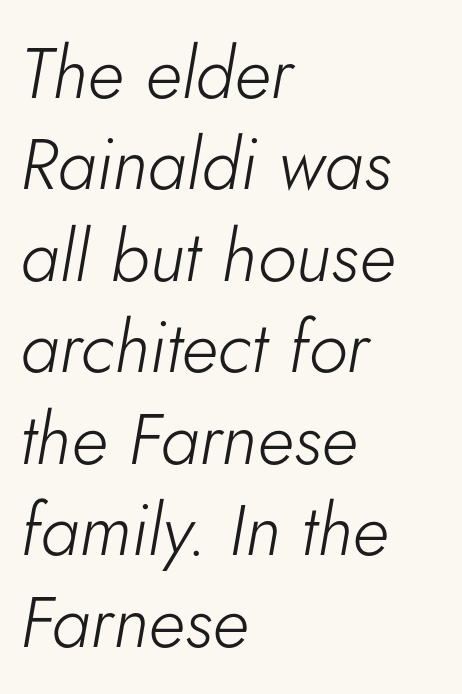
The image shows 72 px light type, italic (leaning right); set left-aligned, normal line spacing (1.27x), normal letter spacing, not underlined; low stroke contrast and a small x-height.
